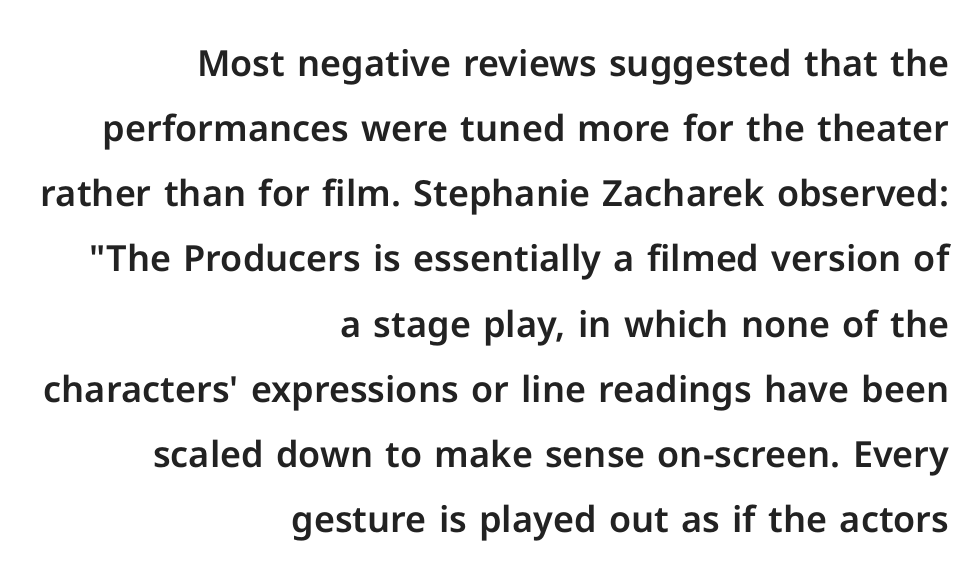
Beneath every word, the page is bare. Think of a printed novel: that variable character pitch is what you see here. Posture: vertical. The tracking reads as untouched default to a designer's eye. Is this a sans? Yes — the strokes have no serifs.
